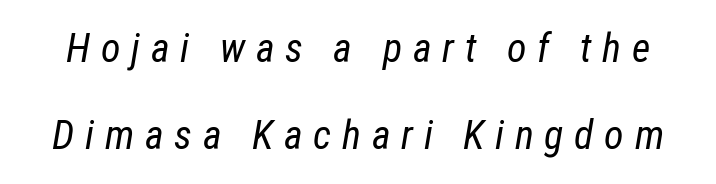
Q: Is the text bold? A: No.
Q: Is the text italic (slanted)? A: Yes, it leans right by about 12 degrees.
Q: Is the text underlined? A: No.
Q: Is the spacing between letters normal or unusually wide? A: Unusually wide.
Q: Is the spacing between lines tight, normal or loose? A: Loose.
Q: Width (condensed, normal, or wide)? A: Condensed.
Q: Stroke contrast? A: Low.
Q: x-height? A: Medium.
Q: Monospaced? A: No.
